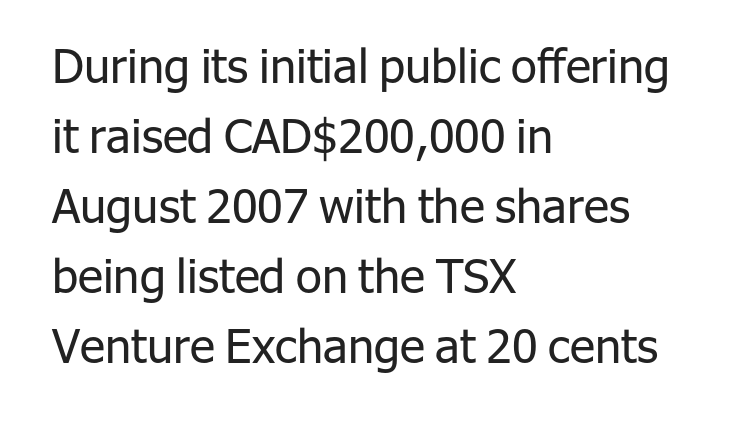
The image shows 47 px regular-weight sans-serif type, upright; set left-aligned, normal line spacing (1.49x), normal letter spacing, not underlined; low stroke contrast and a medium x-height.
